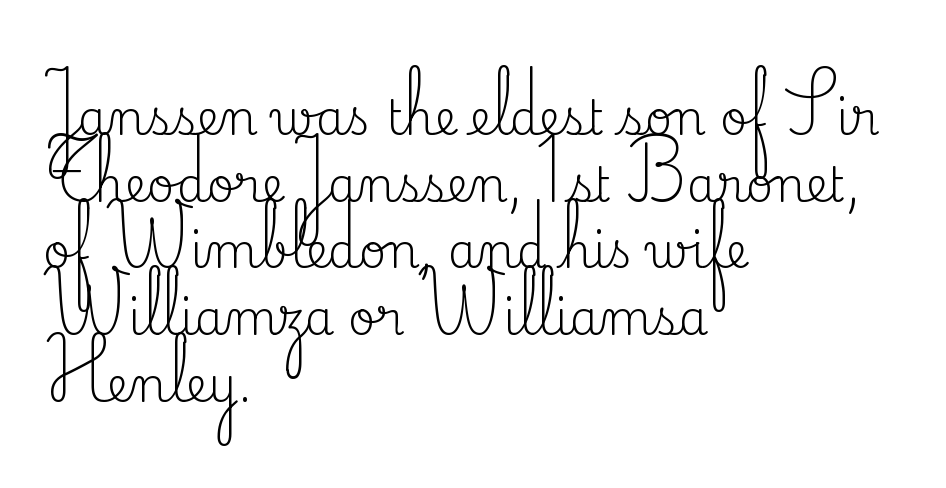
The baseline area is clear. A typesetter would label this face a serif. How are the letters spaced? Ordinarily, with no added tracking. Students, observe: this is what conventionally led text looks like.
